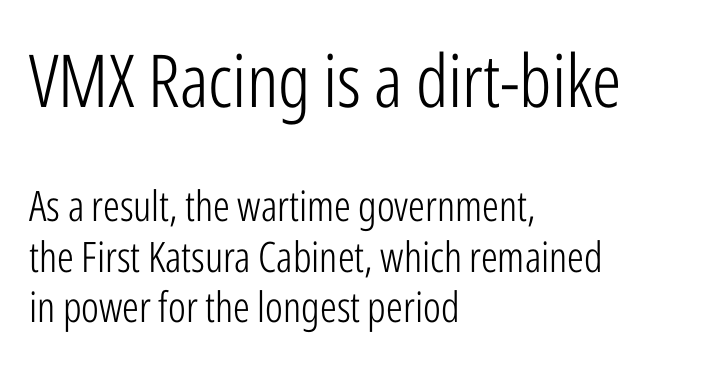
The cut favours lightness, reaching ordinary text weight at its darkest. Is this a fixed-width face? No — the glyphs have proportional, varying widths. The rendering anchors every line to the left-hand side. The initial chunk of copy outweighs the following chunk in type size.
